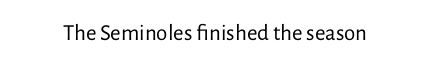
The image shows 23 px text type, upright; set normal letter spacing, not underlined.
